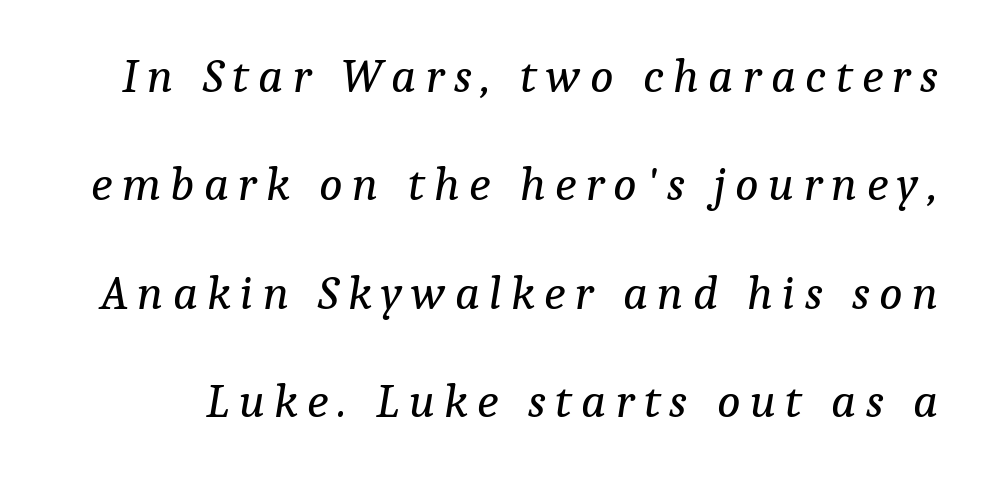
The image shows 49 px regular-weight serif type, italic (leaning right); set loose line spacing (2.21x), not underlined; low stroke contrast and a medium x-height.
